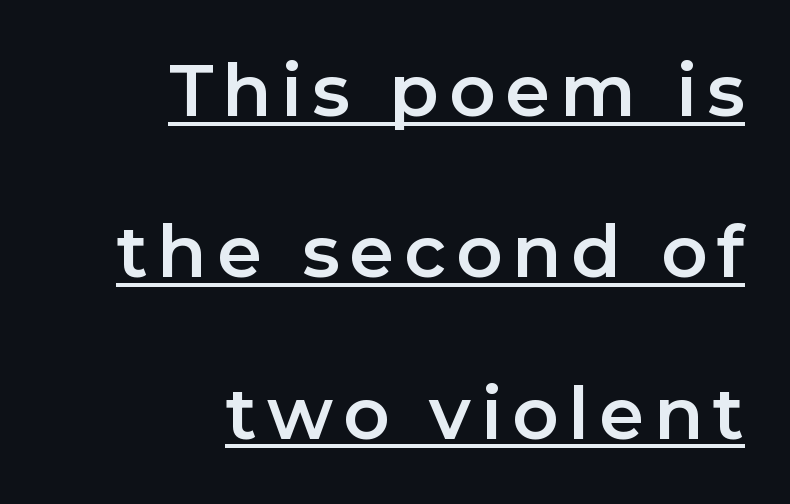
Q: Is the text italic (slanted)? A: No, it is upright.
Q: Is the typeface a serif or a sans-serif typeface? A: Sans-serif.
Q: Is the text underlined? A: Yes.
Q: How is the paragraph aligned? A: Right-aligned.
Q: Is the spacing between lines tight, normal or loose? A: Loose.
Q: Width (condensed, normal, or wide)? A: Normal.
Q: Stroke contrast? A: Low.
Q: x-height? A: Medium.
Q: Monospaced? A: No.
